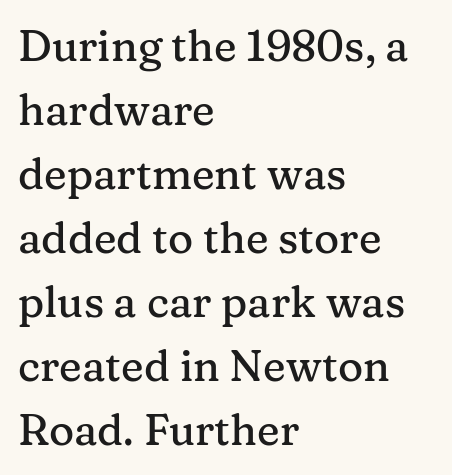
The image shows 43 px serif type, upright; set left-aligned, normal line spacing (1.49x), normal letter spacing, not underlined; medium stroke contrast and a medium x-height.
